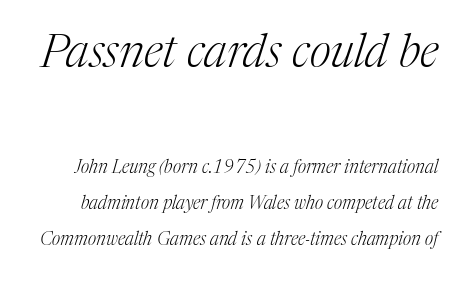
Top chunk: large. Bottom chunk: small. Notice the wide empty band between every row — that's loose leading. Font category for this specimen: serif. A light-to-regular cut is what we see here. Emphasis-style slanted type is in use. Looks like regular typesetting: each glyph gets only the width it needs.
